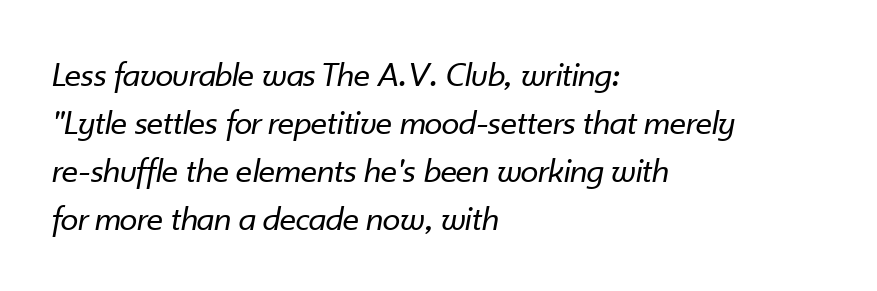
The image shows 36 px regular-weight type, italic (leaning right); set left-aligned, normal line spacing (1.33x), normal letter spacing, not underlined; low stroke contrast and a small x-height.
